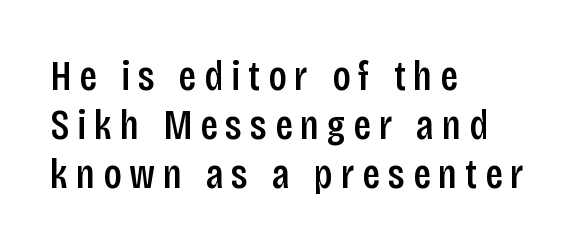
{"serif": "no", "italic": "no", "bold": "semi", "weight": "semibold", "width": "condensed", "stroke_contrast": "low", "x_height": "large", "monospaced": "no", "underline": "no", "align": "left", "line_spacing_ratio": 1.17, "glyph_px": 42}
